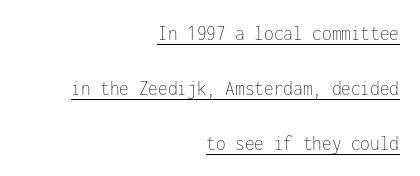
Q: Is the text bold? A: No.
Q: Is the text italic (slanted)? A: No, it is upright.
Q: Is the text underlined? A: Yes.
Q: How is the paragraph aligned? A: Right-aligned.
Q: Is the spacing between letters normal or unusually wide? A: Normal.
Q: Is the spacing between lines tight, normal or loose? A: Loose.
